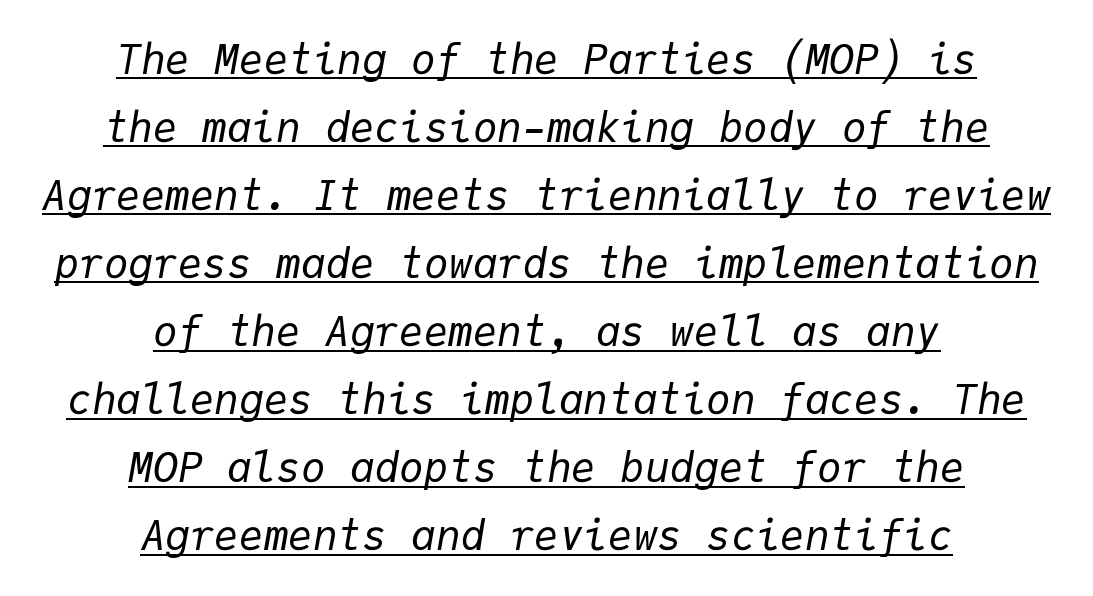
Between one letter and the next there's only the usual sliver of space. The typeface has the unassuming heft of standard copy or less. This sample uses an oblique cut, with every glyph tilted off the vertical. The designer left line spacing at the default. Short and long lines alike share a common midpoint. The words here are underlined.
